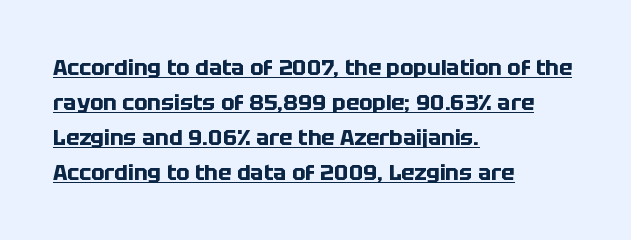
The image shows 22 px bold type, upright; set left-aligned, normal line spacing (1.59x), normal letter spacing, underlined.
